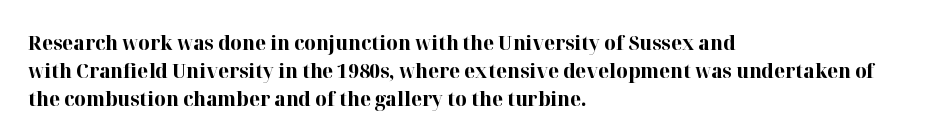
{"italic": "no", "bold": "yes", "underline": "no", "align": "left", "line_spacing": "normal", "line_spacing_ratio": 1.39, "letter_spacing": "normal", "letter_spacing_em": 0.0, "glyph_px": 20}
